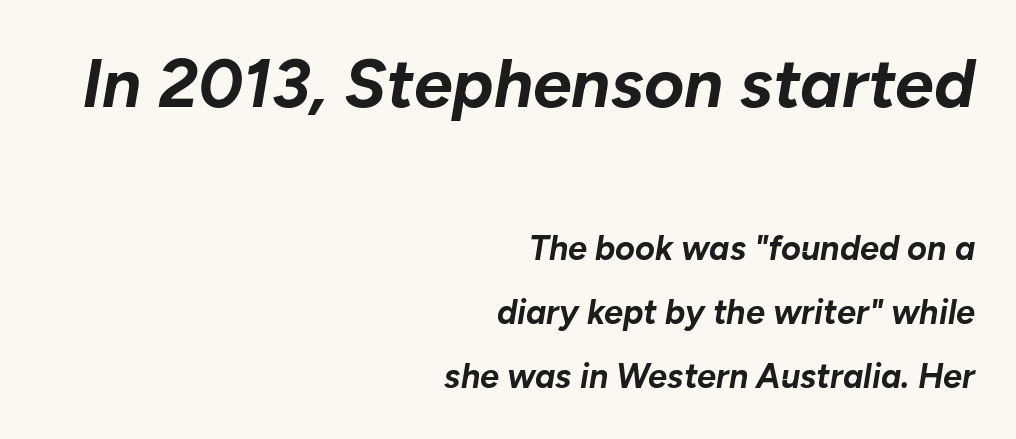
The image shows 69 px bold type, italic (leaning right); set right-aligned, line spacing 1.89x, normal letter spacing, not underlined; the first (top) block is 2.03x larger; low stroke contrast and a medium x-height.
